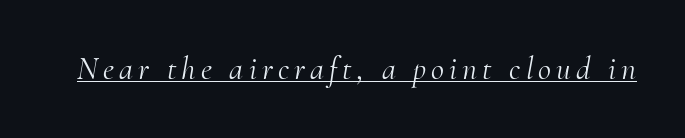
The image shows 32 px light serif type, italic (leaning right); set underlined; medium stroke contrast and a small x-height.
